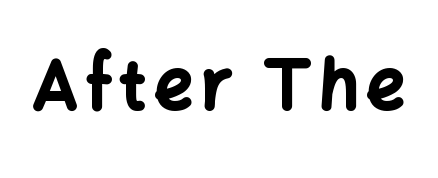
The image shows 68 px bold sans-serif type, upright; set not underlined; low stroke contrast and a medium x-height.
